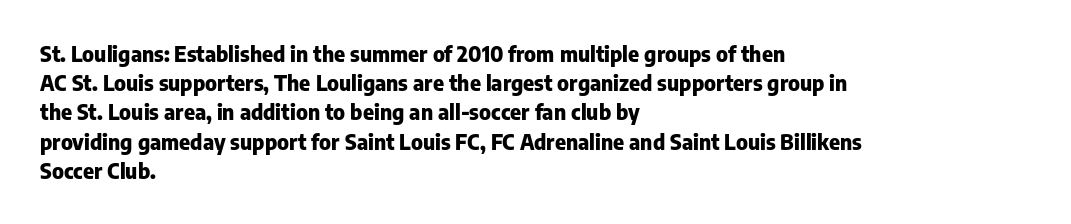
The image shows 21 px bold type, upright; set left-aligned, normal line spacing (1.39x), normal letter spacing, not underlined.
